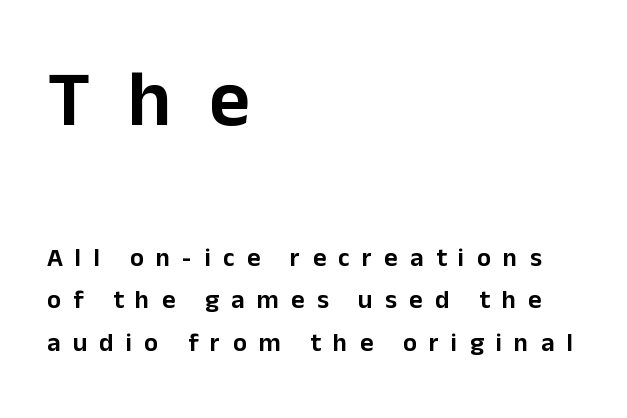
The image shows 79 px sans-serif type, upright; set left-aligned, normal line spacing (1.64x), unusually wide letter spacing (+0.47 em), not underlined; the first (top) block is 3.04x larger; low stroke contrast and a medium x-height.
